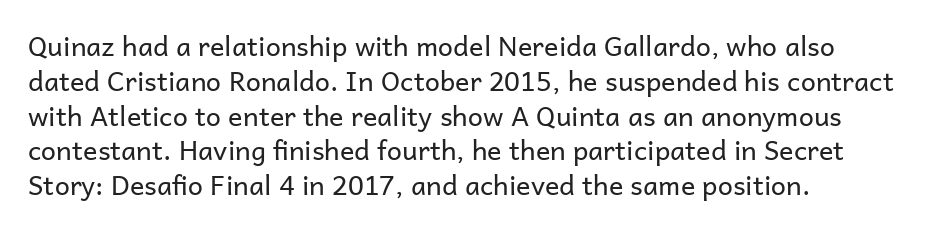
Q: Is the text bold? A: No.
Q: Is the text italic (slanted)? A: No, it is upright.
Q: Is the text underlined? A: No.
Q: How is the paragraph aligned? A: Left-aligned.
Q: Is the spacing between letters normal or unusually wide? A: Normal.
Q: Is the spacing between lines tight, normal or loose? A: Normal.
